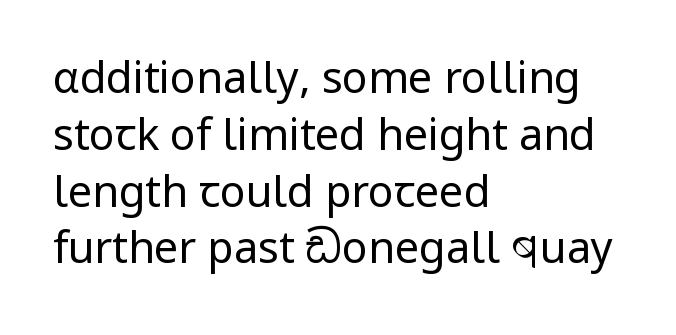
{"serif": "no", "italic": "no", "bold": "no", "weight": "regular", "width": "normal", "stroke_contrast": "low", "x_height": "medium", "monospaced": "no", "underline": "no", "align": "left", "line_spacing": "normal", "line_spacing_ratio": 1.32, "letter_spacing": "normal", "letter_spacing_em": 0.0, "glyph_px": 43}
